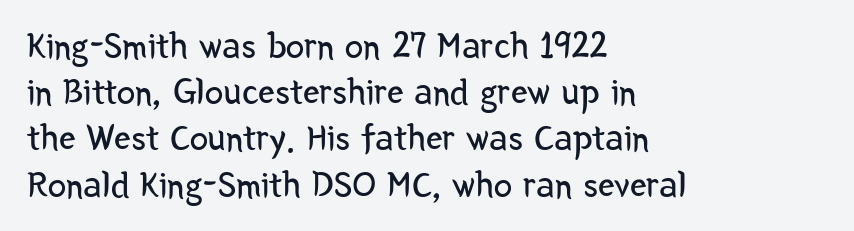
The image shows 37 px regular-weight, condensed sans-serif type, upright; set left-aligned, normal line spacing (1.25x), normal letter spacing, not underlined; low stroke contrast and a medium x-height.
